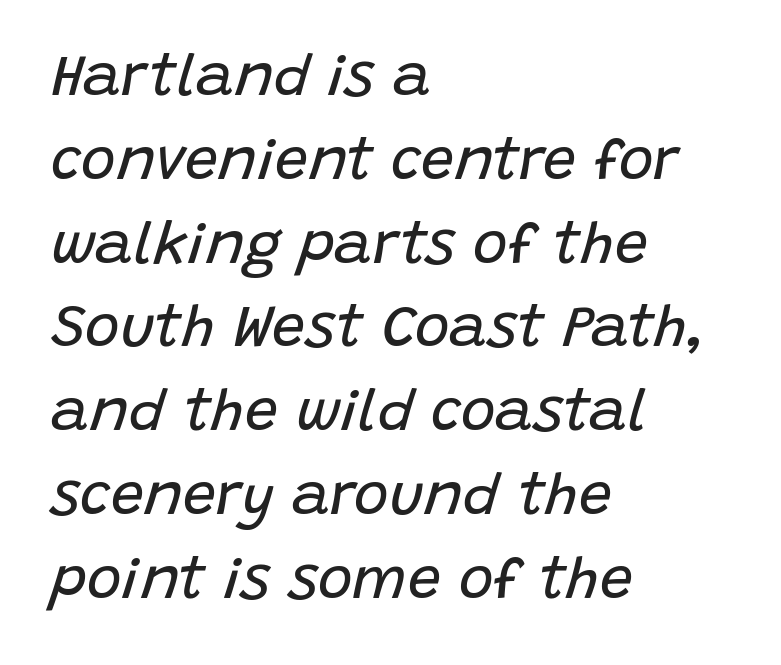
Type without underlining. Typeset ragged right — the left edge is the straight one. The specimen reads as italic at a glance. Stems and bowls with no extra thickness — not bold.
